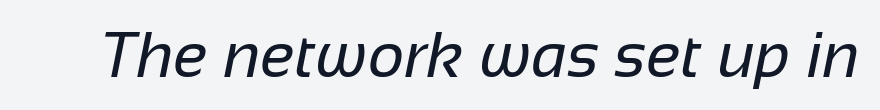
Q: Is the text bold? A: No.
Q: Is the typeface a serif or a sans-serif typeface? A: Sans-serif.
Q: Is the text underlined? A: No.
Q: Is the spacing between letters normal or unusually wide? A: Normal.
Q: Width (condensed, normal, or wide)? A: Normal.
Q: Stroke contrast? A: Low.
Q: x-height? A: Medium.
Q: Monospaced? A: No.
